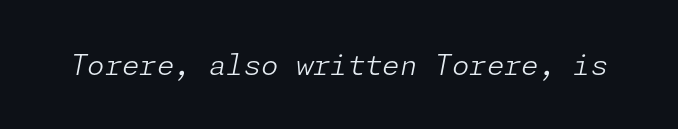
The image shows 28 px light type, italic (leaning right); set normal letter spacing, not underlined; low stroke contrast and a medium x-height.
